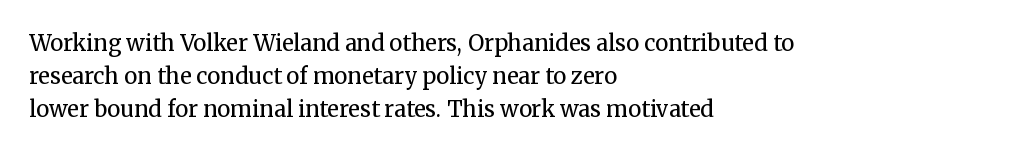
Descender tails drop into unmarked territory. Vertically, the passage feels balanced, rows spaced as you'd expect. The typesetter chose a ragged-right arrangement here. The typography opts for an upright posture over an oblique one. The rendering keeps characters at their native spacing. Stroke mass is kept to a normal reading level or below.
